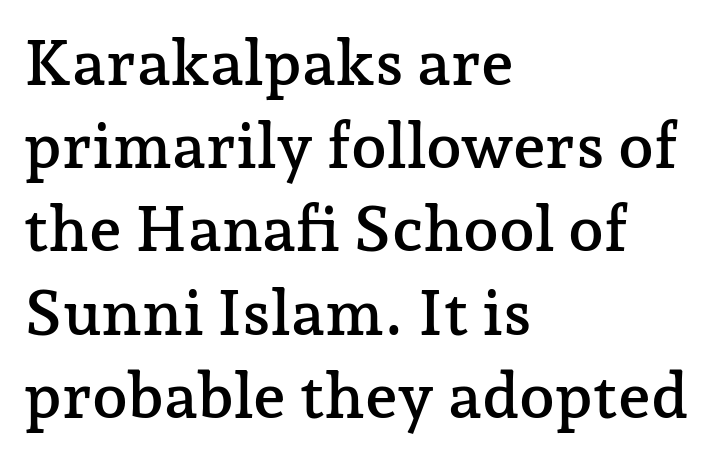
Q: Is the text italic (slanted)? A: No, it is upright.
Q: Is the typeface a serif or a sans-serif typeface? A: Serif.
Q: Is the text underlined? A: No.
Q: How is the paragraph aligned? A: Left-aligned.
Q: Is the spacing between letters normal or unusually wide? A: Normal.
Q: Is the spacing between lines tight, normal or loose? A: Normal.
Q: Width (condensed, normal, or wide)? A: Normal.
Q: Stroke contrast? A: Low.
Q: x-height? A: Medium.
Q: Monospaced? A: No.
